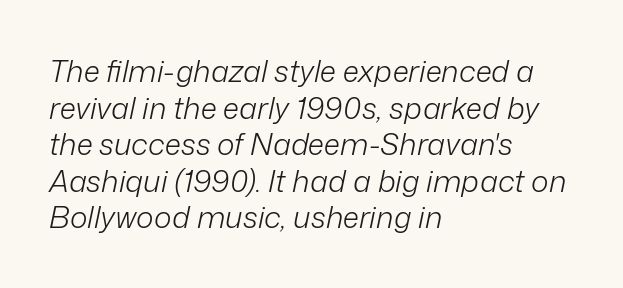
{"italic": "yes", "lean": "right", "slant_degrees": 12, "bold": "no", "weight": "light", "width": "normal", "stroke_contrast": "low", "x_height": "medium", "monospaced": "no", "underline": "no", "align": "left", "line_spacing_ratio": 1.22, "letter_spacing": "normal", "letter_spacing_em": 0.0, "glyph_px": 30}
